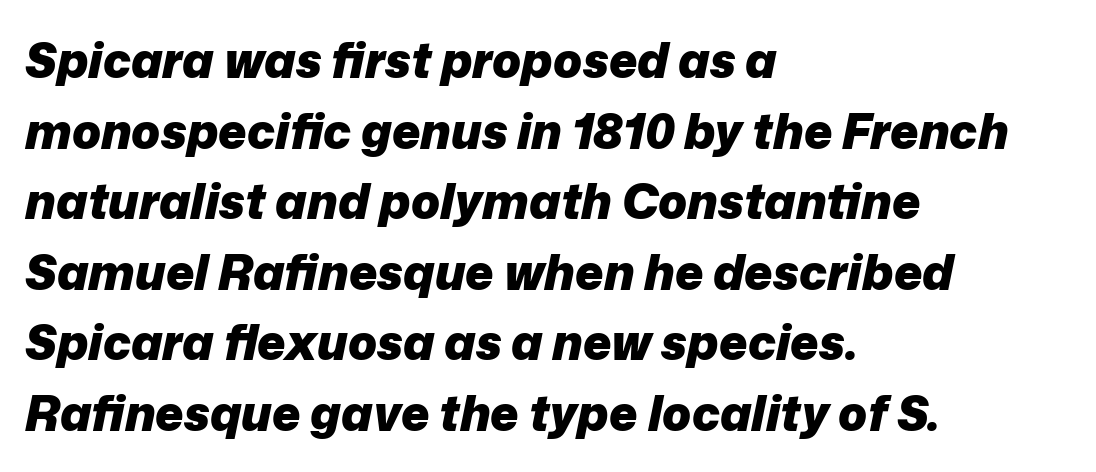
You could not count columns in this text — the font is proportionally spaced. Horizontal bands of white between lines are of average thickness. Words float on clear page, feet unadorned. Caption: multi-line text, flush left, ragged right. The line texture is even and compact thanks to regular tracking.
